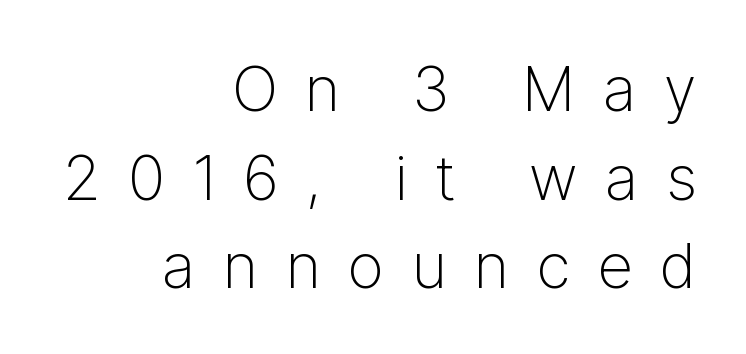
{"serif": "no", "italic": "no", "bold": "no", "weight": "light", "width": "normal", "stroke_contrast": "low", "x_height": "medium", "monospaced": "no", "underline": "no", "align": "right", "line_spacing": "normal", "line_spacing_ratio": 1.43, "letter_spacing": "wide", "letter_spacing_em": 0.45, "glyph_px": 62}
